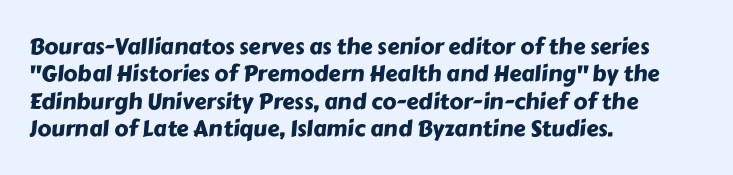
Q: Is the text underlined? A: No.
Q: How is the paragraph aligned? A: Left-aligned.
Q: Is the spacing between letters normal or unusually wide? A: Normal.
